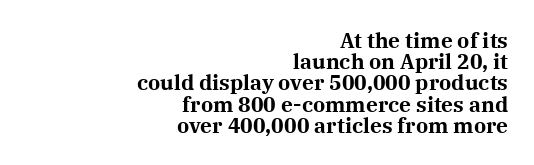
Q: Is the text bold? A: Yes.
Q: Is the text italic (slanted)? A: No, it is upright.
Q: Is the text underlined? A: No.
Q: How is the paragraph aligned? A: Right-aligned.
Q: Is the spacing between letters normal or unusually wide? A: Normal.
Q: Is the spacing between lines tight, normal or loose? A: Tight.
